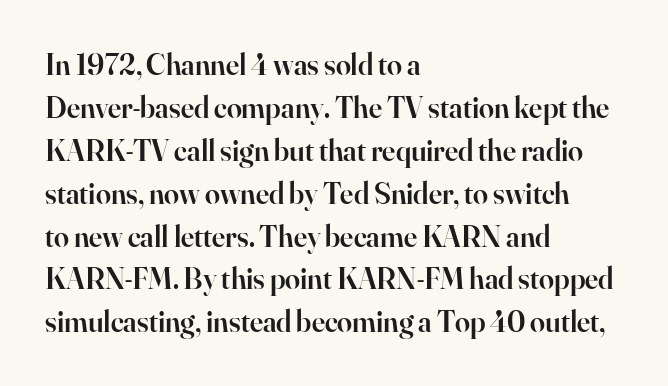
{"serif": "yes", "italic": "no", "bold": "semi", "weight": "semibold", "width": "normal", "stroke_contrast": "high", "x_height": "small", "monospaced": "no", "underline": "no", "align": "left", "line_spacing": "normal", "line_spacing_ratio": 1.43, "letter_spacing": "normal", "letter_spacing_em": 0.0, "glyph_px": 30}
